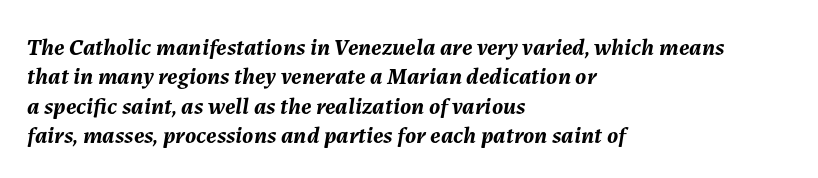
{"italic": "yes", "lean": "right", "slant_degrees": 7, "bold": "yes", "underline": "no", "align": "left", "line_spacing_ratio": 1.22, "letter_spacing": "normal", "letter_spacing_em": 0.0, "glyph_px": 24}
